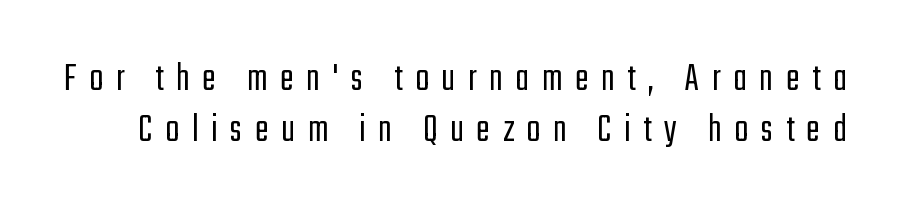
Vertical strokes here are truly vertical. No letter is thick-stroked: the sample isn't bold. The designer went with a sans here, leaving each stem footless. The passage shown stacks its lines at a standard gap. Each letter keeps its own natural width here, so spacing adapts to shape. Lines of text with bare space underneath.
